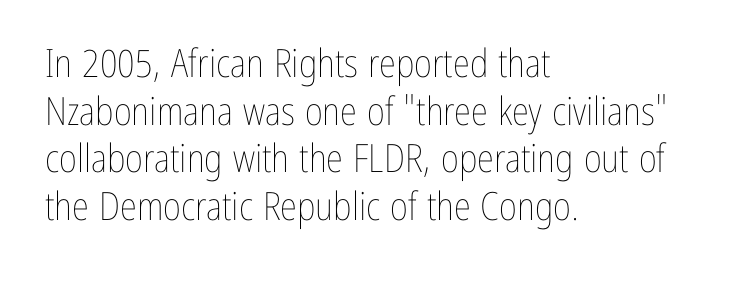
The image shows 39 px thin, condensed type, upright; set left-aligned, line spacing 1.22x, normal letter spacing, not underlined; low stroke contrast and a medium x-height.
